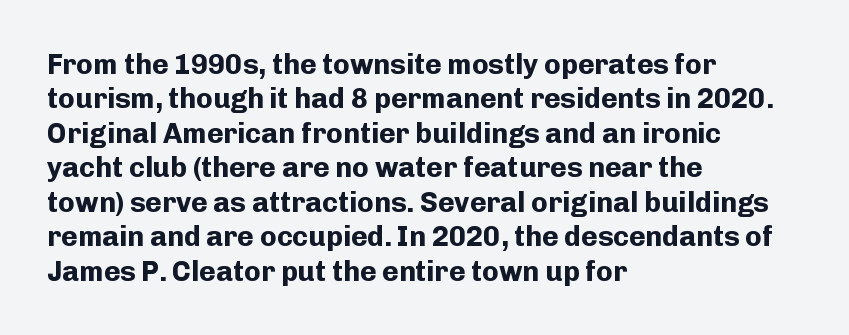
Q: Is the text bold? A: Yes.
Q: Is the text italic (slanted)? A: No, it is upright.
Q: Is the typeface a serif or a sans-serif typeface? A: Sans-serif.
Q: Is the text underlined? A: No.
Q: How is the paragraph aligned? A: Left-aligned.
Q: Is the spacing between letters normal or unusually wide? A: Normal.
Q: Width (condensed, normal, or wide)? A: Normal.
Q: Stroke contrast? A: Low.
Q: x-height? A: Medium.
Q: Monospaced? A: No.
